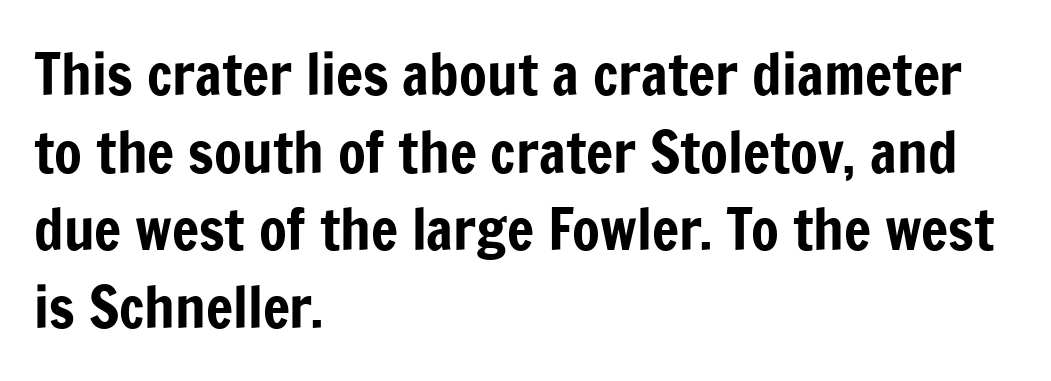
{"serif": "no", "italic": "no", "width": "condensed", "stroke_contrast": "low", "x_height": "medium", "monospaced": "no", "underline": "no", "align": "left", "line_spacing": "normal", "line_spacing_ratio": 1.36, "letter_spacing": "normal", "letter_spacing_em": 0.0, "glyph_px": 57}
